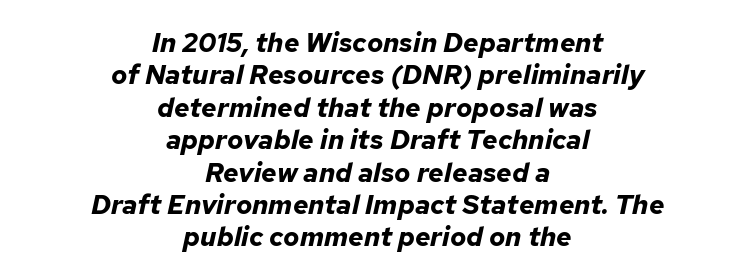
Q: Is the text bold? A: Yes.
Q: Is the text italic (slanted)? A: Yes, it leans right by about 12 degrees.
Q: Is the text underlined? A: No.
Q: How is the paragraph aligned? A: Centered.
Q: Is the spacing between letters normal or unusually wide? A: Normal.
